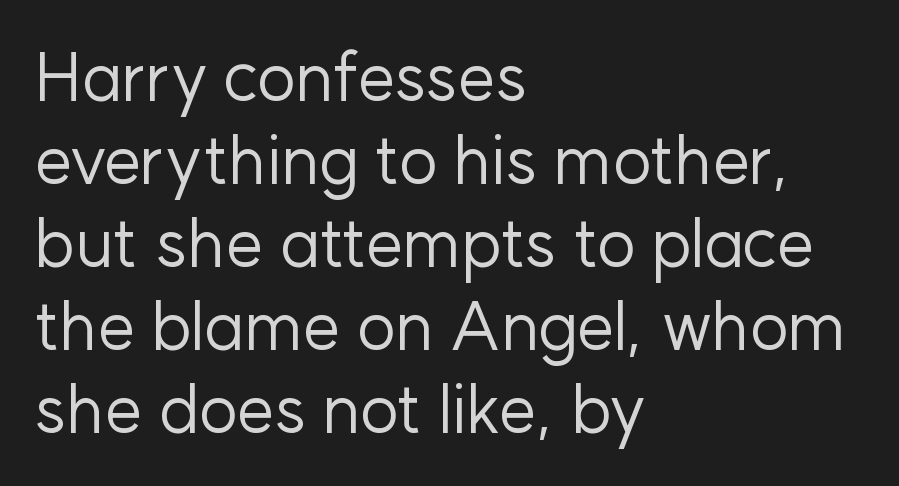
The image shows 67 px regular-weight sans-serif type, upright; set left-aligned, line spacing 1.24x, normal letter spacing, not underlined; low stroke contrast and a medium x-height.
